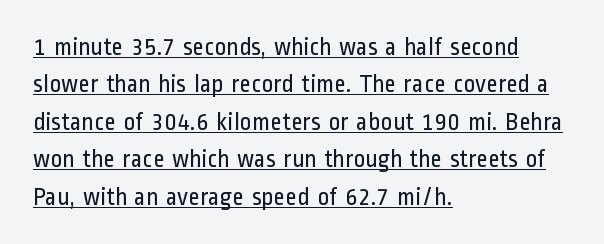
{"italic": "no", "bold": "no", "underline": "yes", "align": "left", "line_spacing": "normal", "line_spacing_ratio": 1.5, "letter_spacing": "normal", "letter_spacing_em": 0.0, "glyph_px": 25}
